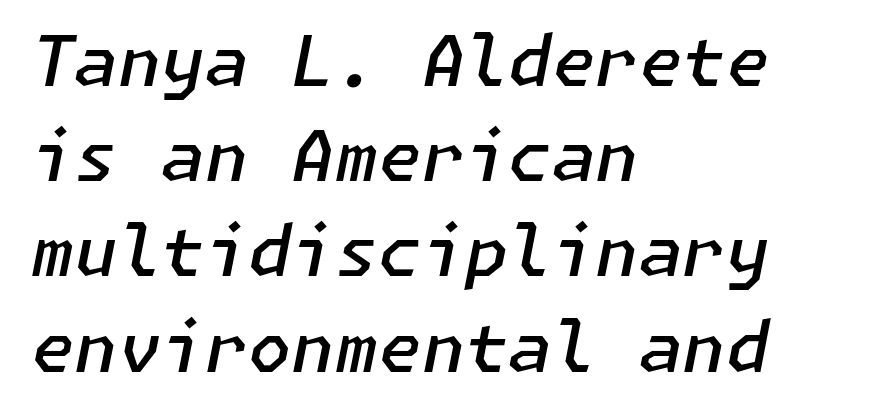
{"italic": "yes", "lean": "right", "slant_degrees": 11, "bold": "semi", "weight": "semibold", "width": "normal", "stroke_contrast": "low", "x_height": "medium", "underline": "no", "align": "left", "line_spacing": "normal", "line_spacing_ratio": 1.36, "letter_spacing": "normal", "letter_spacing_em": 0.0, "glyph_px": 70}
